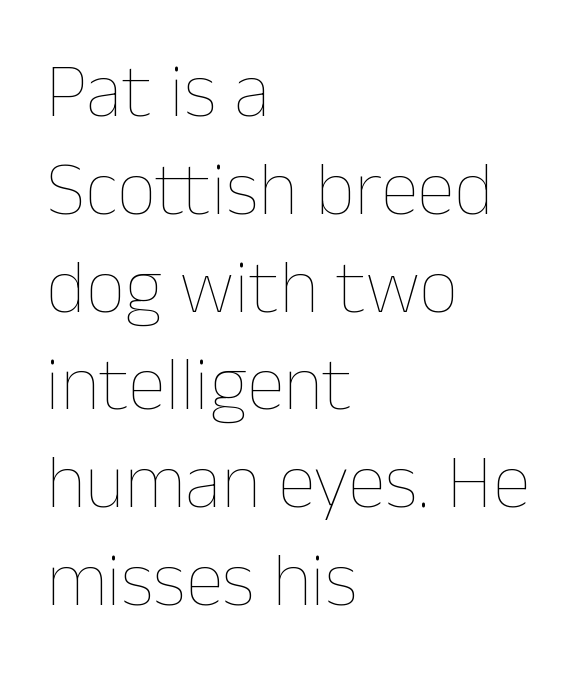
Beneath every word, the page is bare. In terms of letterspacing, this is plain default setting. Leading: standard. No extra ink here — the face is not bold.
